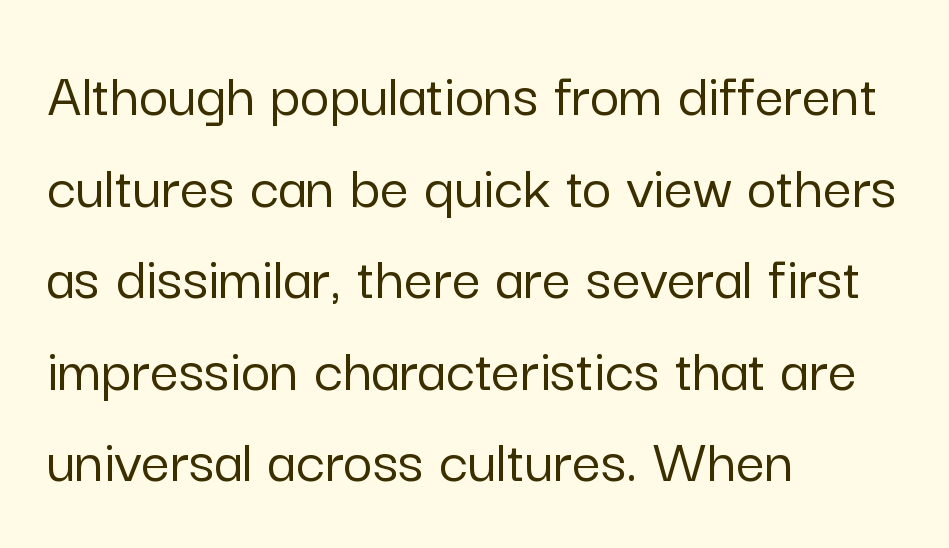
Q: Is the text italic (slanted)? A: No, it is upright.
Q: Is the typeface a serif or a sans-serif typeface? A: Sans-serif.
Q: Is the text underlined? A: No.
Q: How is the paragraph aligned? A: Left-aligned.
Q: Is the spacing between letters normal or unusually wide? A: Normal.
Q: Is the spacing between lines tight, normal or loose? A: Normal.
Q: Width (condensed, normal, or wide)? A: Normal.
Q: Stroke contrast? A: Low.
Q: x-height? A: Medium.
Q: Monospaced? A: No.
